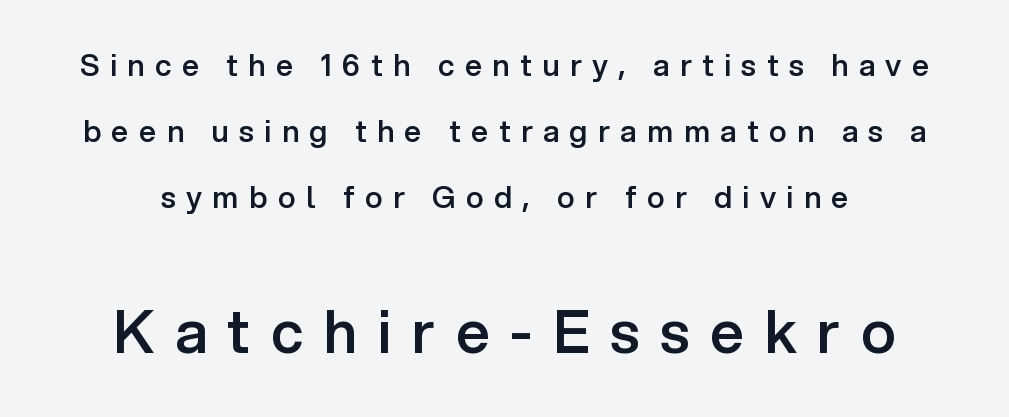
The image shows 59 px semibold sans-serif type, upright; set centered, loose line spacing (2.2x), unusually wide letter spacing (+0.35 em), not underlined; the second (bottom) block is 1.97x larger; low stroke contrast and a medium x-height.
